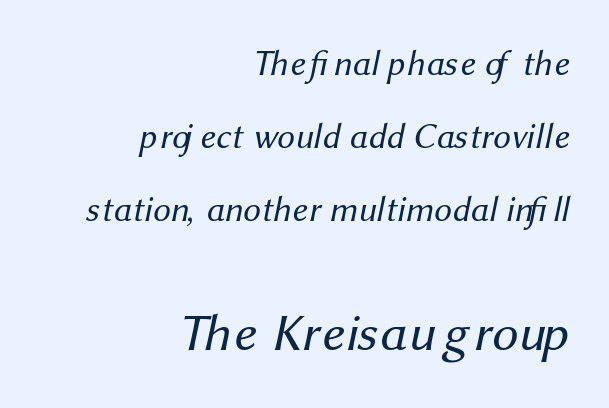
Q: Is the text bold? A: No.
Q: Is the typeface a serif or a sans-serif typeface? A: Sans-serif.
Q: Is the text underlined? A: No.
Q: How is the paragraph aligned? A: Right-aligned.
Q: Is the spacing between letters normal or unusually wide? A: Normal.
Q: Is the spacing between lines tight, normal or loose? A: Loose.
Q: Which block of text is set in a larger size, the first (top) or the second (bottom)? A: The second (bottom) one.
Q: Width (condensed, normal, or wide)? A: Normal.
Q: Stroke contrast? A: Medium.
Q: x-height? A: Medium.
Q: Monospaced? A: No.
